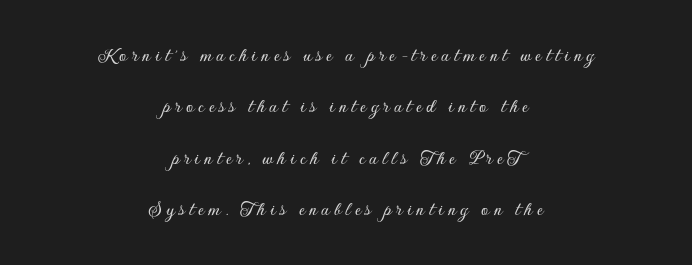
Q: Is the text italic (slanted)? A: Yes.
Q: Is the text underlined? A: No.
Q: How is the paragraph aligned? A: Centered.
Q: Is the spacing between lines tight, normal or loose? A: Loose.
